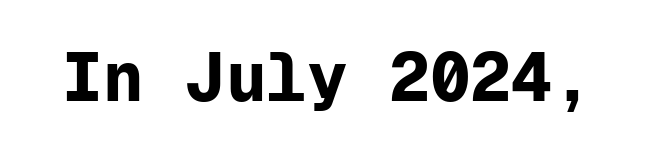
When letters stand straight like this, we call the style roman or upright. The letters march in equal steps, a hallmark of fixed-pitch type. How heavy is the stroke? Heavy — this is a bold. This rendering leaves character spacing at its baseline value. Check under the words: just untouched page. Nope, no serifs anywhere on these letters.
